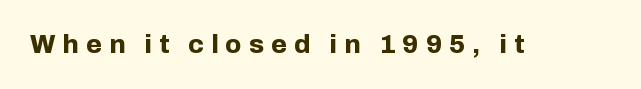
Short note: letters widely spaced. The zone under the glyphs is completely vacant. Typographic density is high because the face is bold. Upright lettering throughout.
